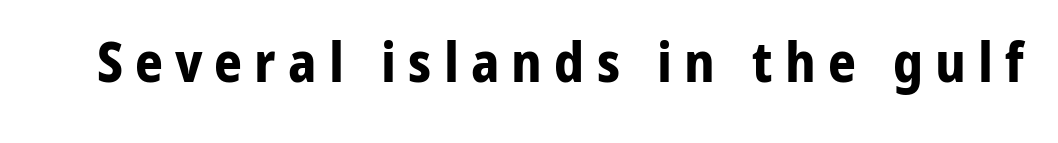
Students, this is bold: see how much ink each stroke carries. A roman cut, with each character standing at attention. Each row of text sits above clean, open space. Check where the strokes stop: nothing finishes them off — pure sans. Proportional: the letters do not fall into vertical columns. The letters are spread apart with noticeably loose tracking.
